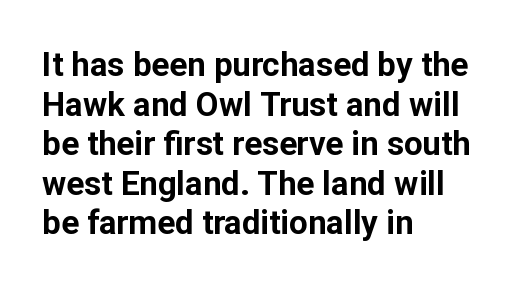
Q: Is the text bold? A: Yes.
Q: Is the text italic (slanted)? A: No, it is upright.
Q: Is the typeface a serif or a sans-serif typeface? A: Sans-serif.
Q: Is the text underlined? A: No.
Q: How is the paragraph aligned? A: Left-aligned.
Q: Is the spacing between letters normal or unusually wide? A: Normal.
Q: Width (condensed, normal, or wide)? A: Normal.
Q: Stroke contrast? A: Low.
Q: x-height? A: Medium.
Q: Monospaced? A: No.
